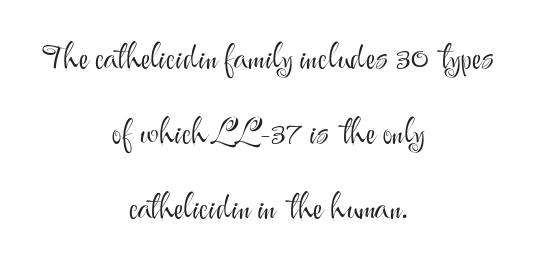
Quick note: interline space is abundant. Typeset on center — no edge is straight. The font family rendered here belongs to the sans-serif group. Summary of weight: not heavy and not bold.
